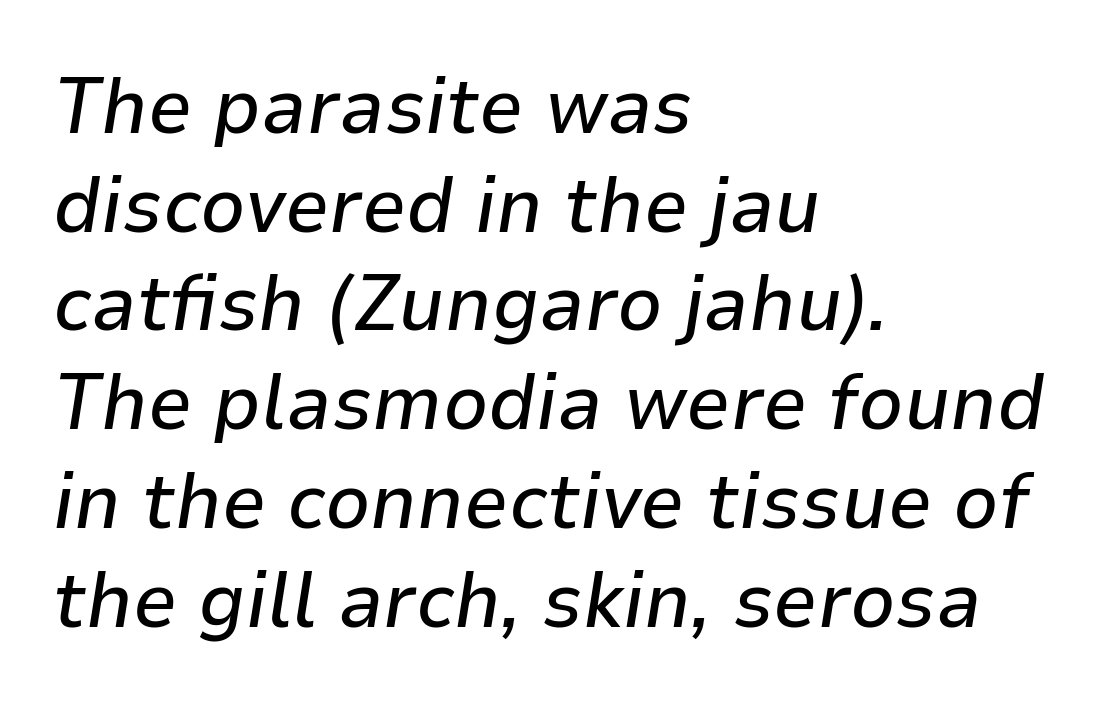
Q: Is the text italic (slanted)? A: Yes, it leans right by about 9 degrees.
Q: Is the text underlined? A: No.
Q: How is the paragraph aligned? A: Left-aligned.
Q: Is the spacing between letters normal or unusually wide? A: Normal.
Q: Is the spacing between lines tight, normal or loose? A: Normal.
Q: Width (condensed, normal, or wide)? A: Normal.
Q: Stroke contrast? A: Low.
Q: x-height? A: Medium.
Q: Monospaced? A: No.
